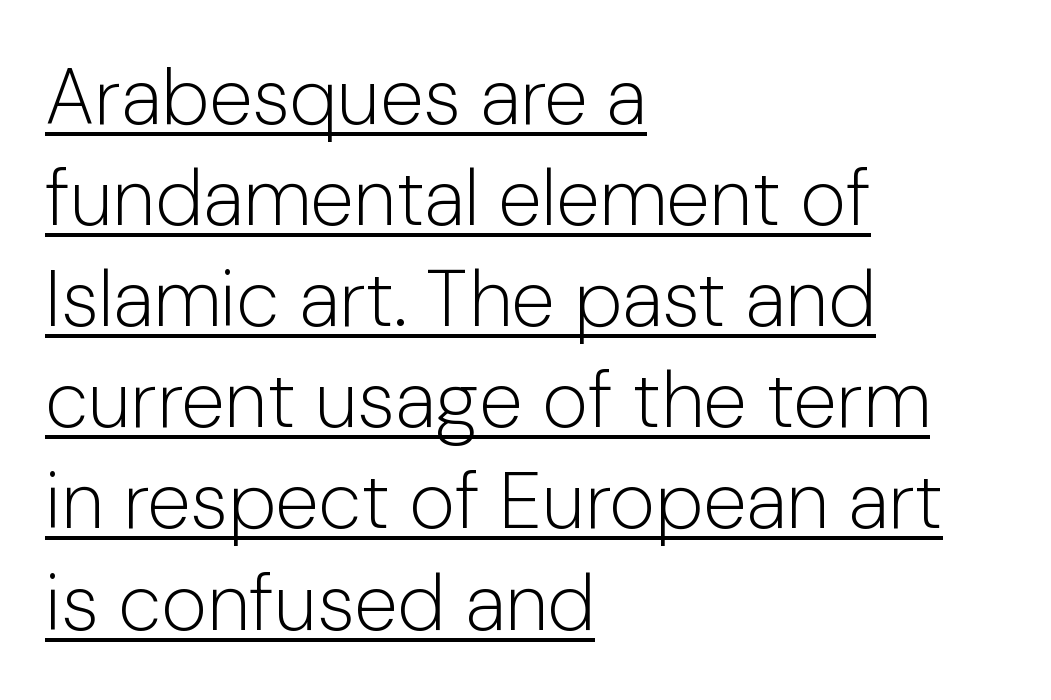
Q: Is the text bold? A: No.
Q: Is the text italic (slanted)? A: No, it is upright.
Q: Is the typeface a serif or a sans-serif typeface? A: Sans-serif.
Q: Is the text underlined? A: Yes.
Q: How is the paragraph aligned? A: Left-aligned.
Q: Is the spacing between letters normal or unusually wide? A: Normal.
Q: Is the spacing between lines tight, normal or loose? A: Normal.
Q: Width (condensed, normal, or wide)? A: Normal.
Q: Stroke contrast? A: Low.
Q: x-height? A: Medium.
Q: Monospaced? A: No.
